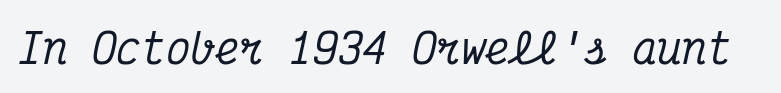
{"serif": "yes", "italic": "yes", "lean": "right", "slant_degrees": 12, "width": "condensed", "stroke_contrast": "medium", "x_height": "medium", "monospaced": "yes", "underline": "no", "letter_spacing": "normal", "letter_spacing_em": 0.0, "glyph_px": 41}
